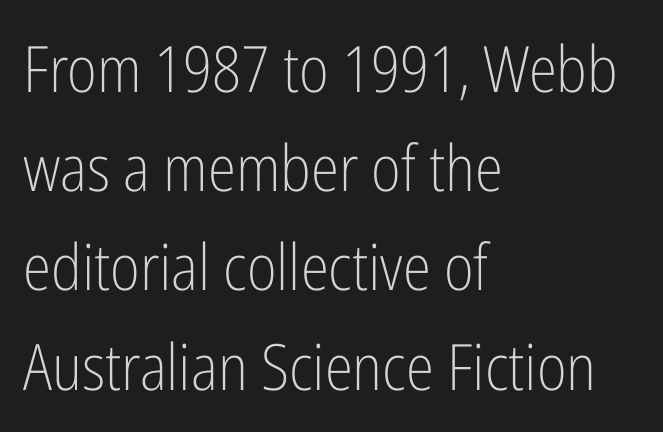
The image shows 64 px light, condensed sans-serif type, upright; set left-aligned, normal line spacing (1.55x), normal letter spacing, not underlined; low stroke contrast and a medium x-height.
